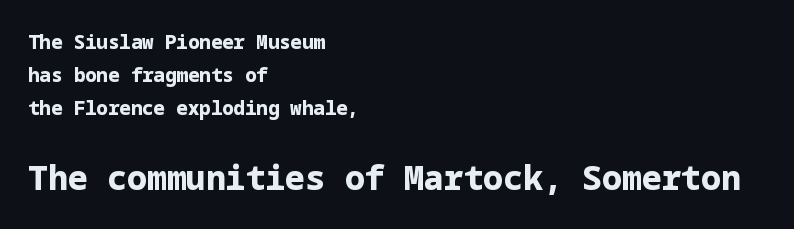
Q: Is the text bold? A: Yes.
Q: Is the text italic (slanted)? A: No, it is upright.
Q: Is the typeface a serif or a sans-serif typeface? A: Sans-serif.
Q: Is the text underlined? A: No.
Q: How is the paragraph aligned? A: Left-aligned.
Q: Is the spacing between letters normal or unusually wide? A: Normal.
Q: Which block of text is set in a larger size, the first (top) or the second (bottom)? A: The second (bottom) one.
Q: Width (condensed, normal, or wide)? A: Normal.
Q: Stroke contrast? A: Low.
Q: x-height? A: Medium.
